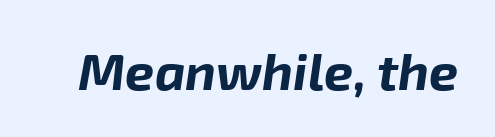
The baseline area is clear. Between one letter and the next there's only the usual sliver of space. Character widths vary here, with narrow letters taking less room than wide ones. Weight: bold.
